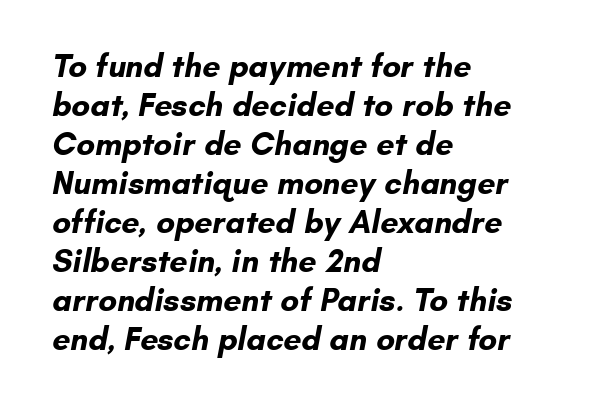
The image shows 32 px bold sans-serif type; set left-aligned, line spacing 1.22x, normal letter spacing, not underlined; low stroke contrast and a small x-height.
